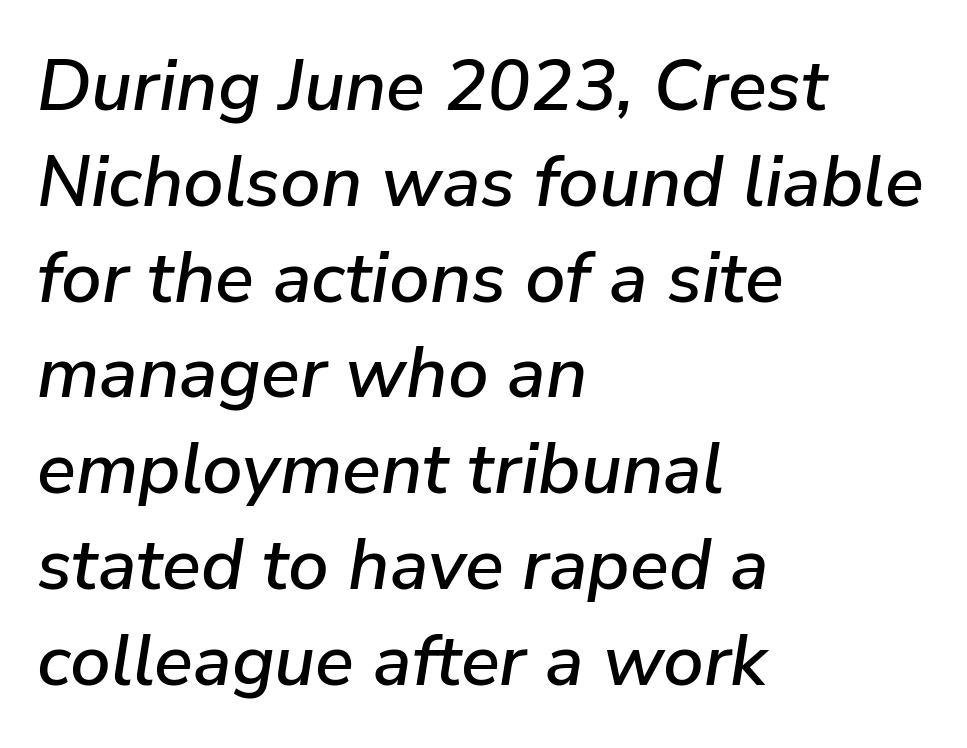
{"italic": "yes", "lean": "right", "slant_degrees": 9, "width": "normal", "stroke_contrast": "low", "x_height": "medium", "monospaced": "no", "underline": "no", "align": "left", "line_spacing": "normal", "line_spacing_ratio": 1.33, "letter_spacing": "normal", "letter_spacing_em": 0.0, "glyph_px": 72}
